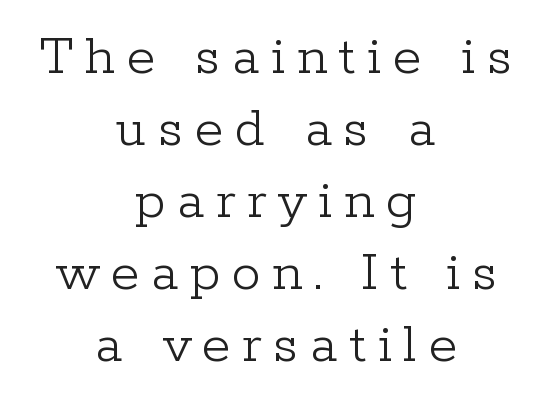
Q: Is the text bold? A: No.
Q: Is the text italic (slanted)? A: No, it is upright.
Q: Is the typeface a serif or a sans-serif typeface? A: Serif.
Q: Is the text underlined? A: No.
Q: How is the paragraph aligned? A: Centered.
Q: Is the spacing between letters normal or unusually wide? A: Unusually wide.
Q: Width (condensed, normal, or wide)? A: Normal.
Q: Stroke contrast? A: Low.
Q: x-height? A: Medium.
Q: Monospaced? A: No.
